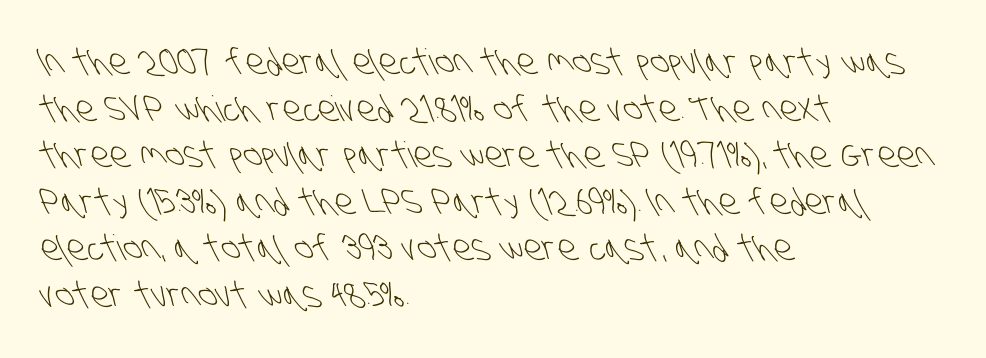
What stands out about the letter spacing? Nothing — it is the standard amount. Grotesque or geometric, the face here clearly has no serifs. Check under the words: just untouched page. The lines sit at an ordinary, default distance from one another.
